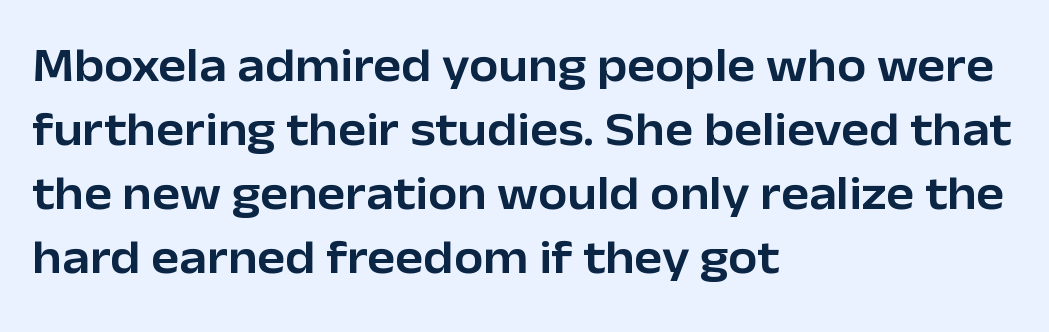
Layout note: lines flush left. The horizontal fit of the characters is conventional and even. A typesetter would call this proportional, since set widths differ per character. No word sits above an underline. Grotesque or geometric, the face here clearly has no serifs. Whoever set this chose a conventional vertical rhythm.
